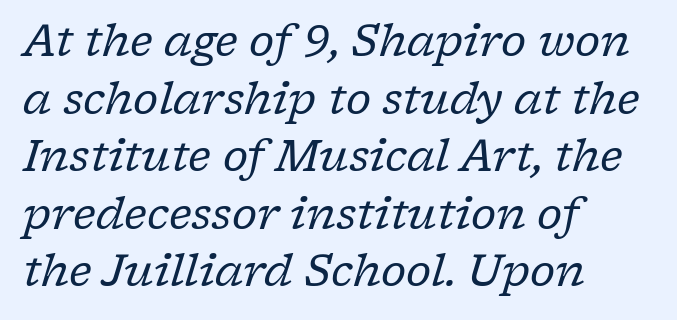
{"serif": "yes", "italic": "yes", "lean": "right", "slant_degrees": 17, "bold": "no", "weight": "regular", "width": "normal", "stroke_contrast": "low", "x_height": "medium", "monospaced": "no", "underline": "no", "align": "left", "line_spacing": "normal", "line_spacing_ratio": 1.34, "letter_spacing": "normal", "letter_spacing_em": 0.0, "glyph_px": 43}
